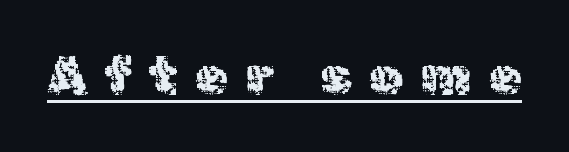
The face looks like a standard text weight, possibly lighter. Beneath each row of characters lies a ruled line. The rendering uses natural spacing where letterforms have individual widths. Style check: upright. The type is letterspaced generously, with wide tracking. Check where the strokes stop: nothing finishes them off — pure sans.
